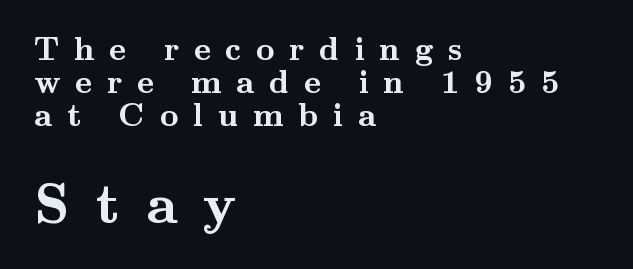
The image shows 56 px semibold, wide serif type, upright; set left-aligned, tight line spacing (1.03x), unusually wide letter spacing (+0.46 em), not underlined; the second (bottom) block is 1.75x larger; medium stroke contrast and a small x-height.
